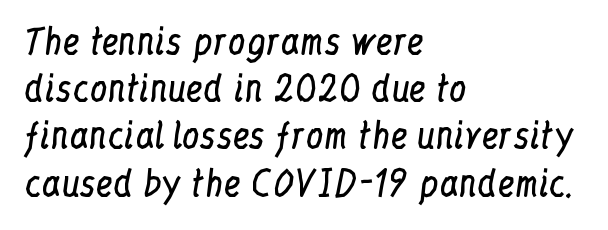
Q: Is the text bold? A: No.
Q: Is the text italic (slanted)? A: Yes.
Q: Is the typeface a serif or a sans-serif typeface? A: Serif.
Q: Is the text underlined? A: No.
Q: How is the paragraph aligned? A: Left-aligned.
Q: Is the spacing between letters normal or unusually wide? A: Normal.
Q: Is the spacing between lines tight, normal or loose? A: Normal.
Q: Width (condensed, normal, or wide)? A: Condensed.
Q: Stroke contrast? A: Low.
Q: x-height? A: Medium.
Q: Monospaced? A: No.
